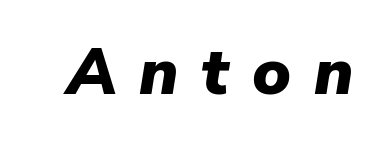
If you drew a line through each stem, it would be angled. Caption: expanded tracking, letters set apart. How heavy is the stroke? Heavy — this is a bold. Character widths vary here, with narrow letters taking less room than wide ones.
